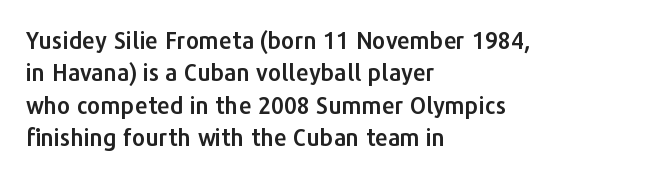
Rule under the text: the space is simply empty. Glyph-to-glyph distance matches everyday printed text. This block has exactly the height ordinary leading produces. Every character sits straight up, as roman type does. Teacher's note: observe the even left margin — that is flush-left alignment.
